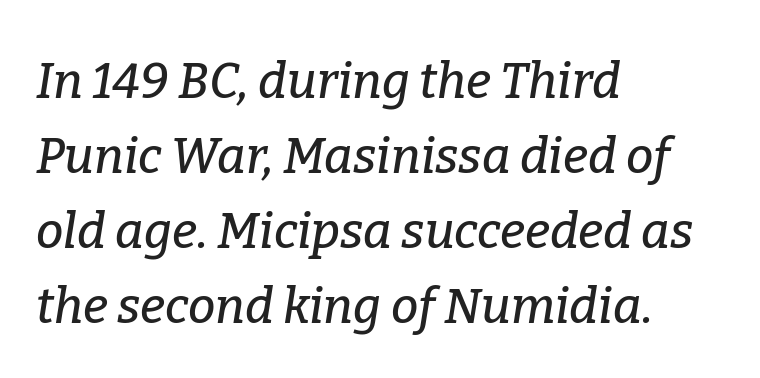
Horizontal bands of white between lines are of average thickness. The area under the type is left untouched. Do the characters align in a grid? No, the font is proportional. What kind of face is this? One with serifs. This sample uses plain, unmodified letter spacing. The text block is weighted toward the left margin, trailing off unevenly rightward.
